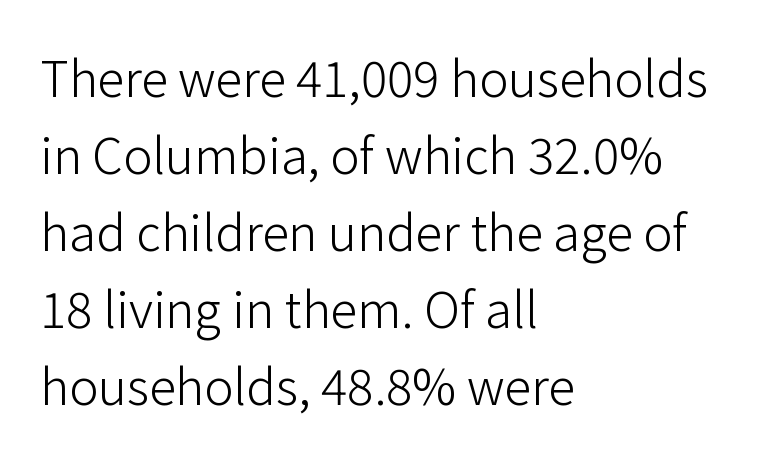
Beneath every word, the page is bare. Reading down the block, your eye returns to a fixed left position each line. Here the designer chose a conventional face with non-uniform glyph widths. This rendering employs a face without finishing strokes, i.e., a sans-serif. The gaps between neighbouring characters are ordinary and unremarkable. Is there any slant? The stems are plumb.
